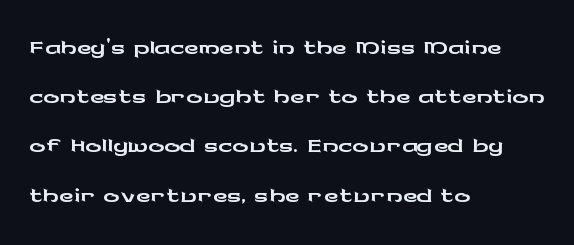
Q: Is the text italic (slanted)? A: No, it is upright.
Q: Is the typeface a serif or a sans-serif typeface? A: Sans-serif.
Q: Is the text underlined? A: No.
Q: How is the paragraph aligned? A: Left-aligned.
Q: Is the spacing between letters normal or unusually wide? A: Normal.
Q: Width (condensed, normal, or wide)? A: Wide.
Q: Stroke contrast? A: Low.
Q: x-height? A: Medium.
Q: Monospaced? A: No.
